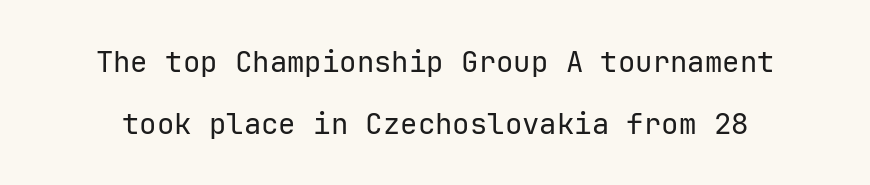
The image shows 29 px regular-weight sans-serif type, upright; set loose line spacing (2.13x), normal letter spacing, not underlined; low stroke contrast and a medium x-height.
